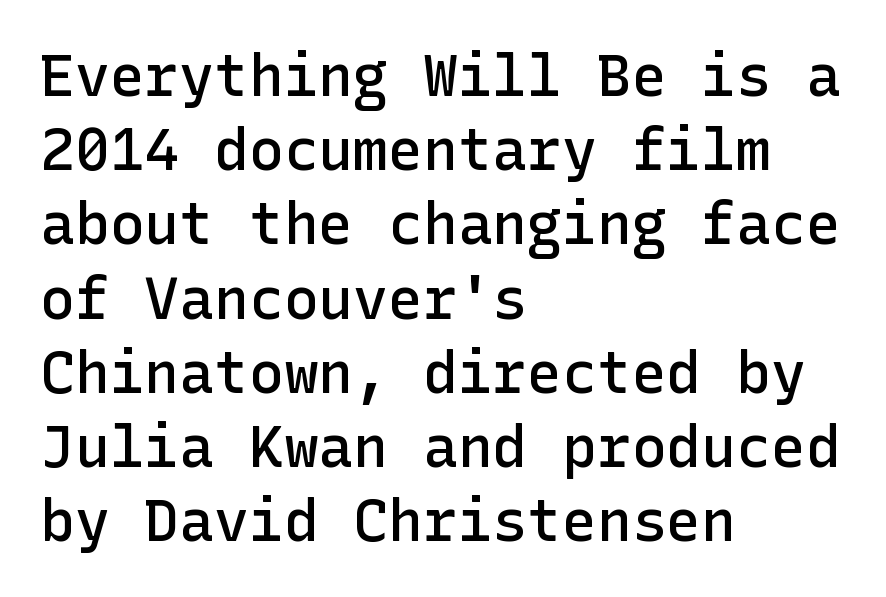
{"serif": "no", "italic": "no", "bold": "semi", "weight": "semibold", "width": "normal", "stroke_contrast": "low", "x_height": "medium", "underline": "no", "align": "left", "line_spacing": "normal", "line_spacing_ratio": 1.28, "letter_spacing": "normal", "letter_spacing_em": 0.0, "glyph_px": 58}
